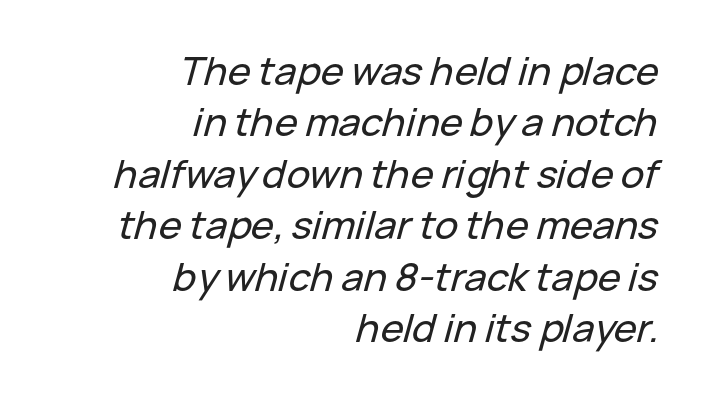
The image shows 39 px text type, italic (leaning right); set right-aligned, normal line spacing (1.32x), normal letter spacing, not underlined; low stroke contrast and a medium x-height.
